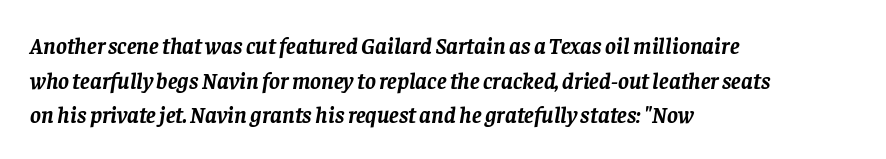
{"italic": "yes", "lean": "right", "slant_degrees": 8, "bold": "yes", "underline": "no", "align": "left", "line_spacing": "normal", "line_spacing_ratio": 1.51, "letter_spacing": "normal", "letter_spacing_em": 0.0, "glyph_px": 23}
